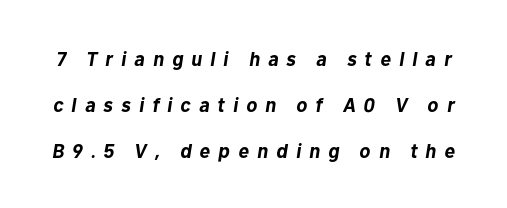
The image shows 20 px bold type, italic (leaning right); set loose line spacing (2.31x), unusually wide letter spacing (+0.41 em), not underlined.
